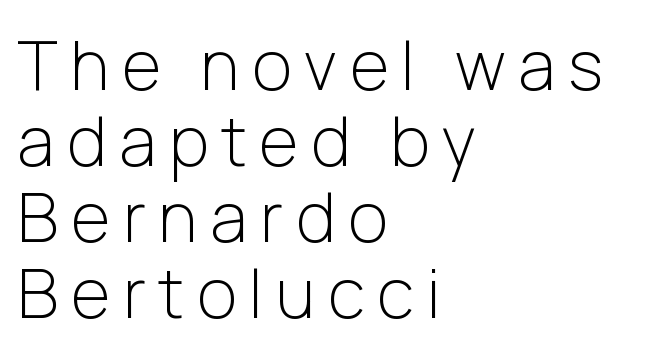
Q: Is the text bold? A: No.
Q: Is the text italic (slanted)? A: No, it is upright.
Q: Is the typeface a serif or a sans-serif typeface? A: Sans-serif.
Q: Is the text underlined? A: No.
Q: How is the paragraph aligned? A: Left-aligned.
Q: Is the spacing between lines tight, normal or loose? A: Tight.
Q: Width (condensed, normal, or wide)? A: Normal.
Q: Stroke contrast? A: Low.
Q: x-height? A: Medium.
Q: Monospaced? A: No.
